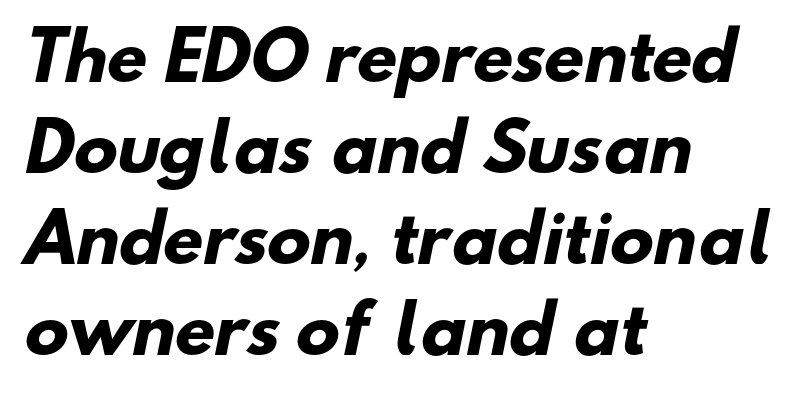
One-word summary of the alignment: left. The letters sit at their default tracking, neither squeezed nor spread. Do the characters align in a grid? No, the font is proportional. The rendering uses a bold face; every stroke is thick and dark. Underlining? Definitely not there. Leading matches the norm, producing a regular column.
